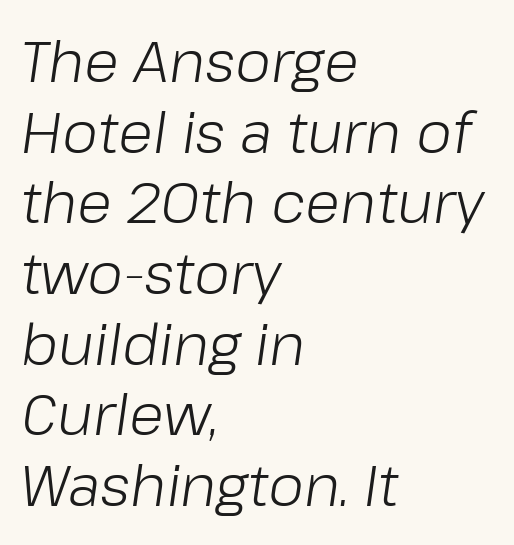
The lines are quadded left. Observe the ordinary spacing: letters are neighbours, not strangers. Proportional: the letters do not fall into vertical columns. Every character sits at an angle, as italics do. Nothing heavy about these letters — not bold at all. Lines of text with bare space underneath.
